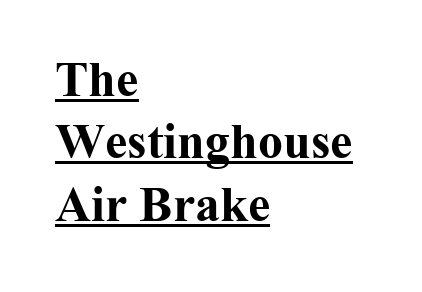
{"serif": "yes", "italic": "no", "bold": "yes", "weight": "bold", "width": "normal", "stroke_contrast": "medium", "x_height": "medium", "monospaced": "no", "underline": "yes", "align": "left", "line_spacing": "normal", "line_spacing_ratio": 1.25, "letter_spacing": "normal", "letter_spacing_em": 0.0, "glyph_px": 50}
